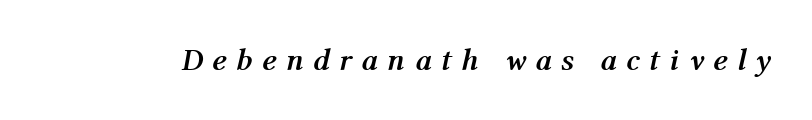
Descender tails drop into unmarked territory. Slant detected: the letters are inclined. Character widths vary here, with narrow letters taking less room than wide ones. The letters are spread apart with noticeably loose tracking. On the weight axis this lands at bold, roughly 700.
